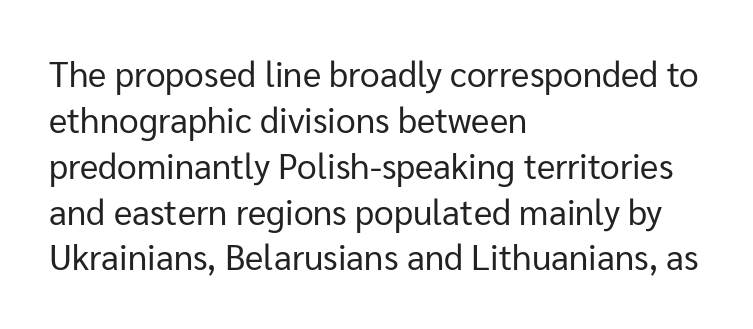
The setting favours the left margin, as ordinary paragraphs usually do. Rule under the text: the space is simply empty. Horizontal bands of white between lines are of average thickness. Weight: not bold — regular or lighter.
